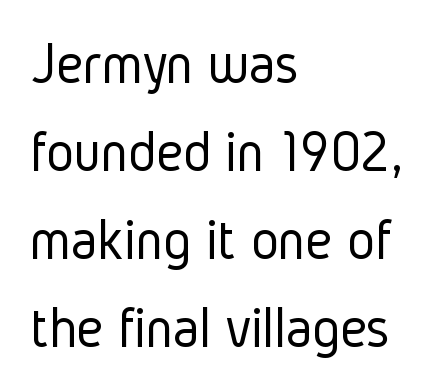
The font family rendered here belongs to the sans-serif group. The letters stand straight up with perfectly vertical stems. Summary of vertical rhythm: regular, with standard interline spacing. Which margin do the lines hug? The left one — the right edge is uneven.
